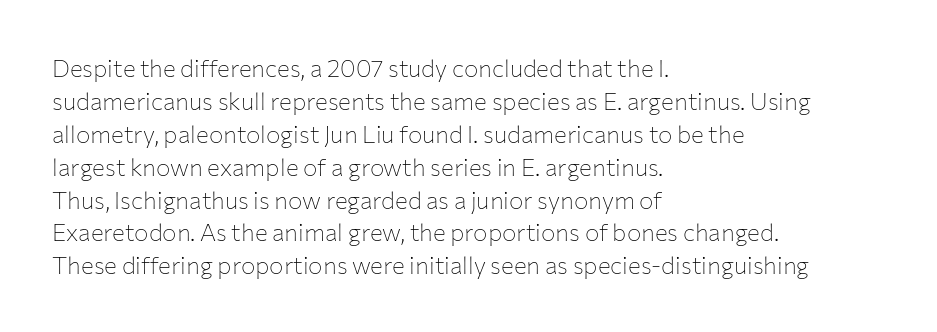
These lines stack with their left ends in a neat column. Letters rest on an invisible, unmarked baseline. The lines sit at an ordinary, default distance from one another. The type sits square on the baseline with zero lean. No letter is thick-stroked: the sample isn't bold. Default kerning and tracking; the words read as compact shapes.
